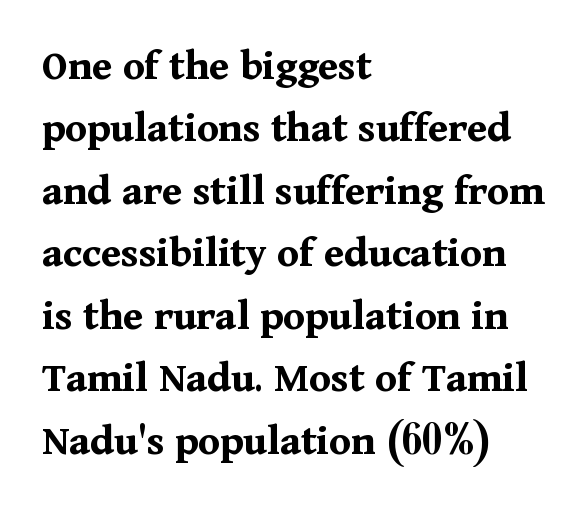
Q: Is the text bold? A: Yes.
Q: Is the text italic (slanted)? A: No, it is upright.
Q: Is the typeface a serif or a sans-serif typeface? A: Serif.
Q: Is the text underlined? A: No.
Q: How is the paragraph aligned? A: Left-aligned.
Q: Is the spacing between letters normal or unusually wide? A: Normal.
Q: Is the spacing between lines tight, normal or loose? A: Normal.
Q: Width (condensed, normal, or wide)? A: Normal.
Q: Stroke contrast? A: Medium.
Q: x-height? A: Medium.
Q: Monospaced? A: No.
